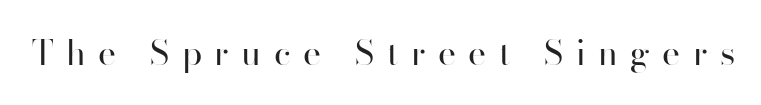
The glyphs are unaccompanied by any horizontal stroke below them. Serif or sans? Sans — the stroke terminals are bare. Here the designer chose a conventional face with non-uniform glyph widths. You could only call the tracking loose — the letters float apart. The cut favours lightness, reaching ordinary text weight at its darkest. A typesetter would mark this as roman, not italic.
